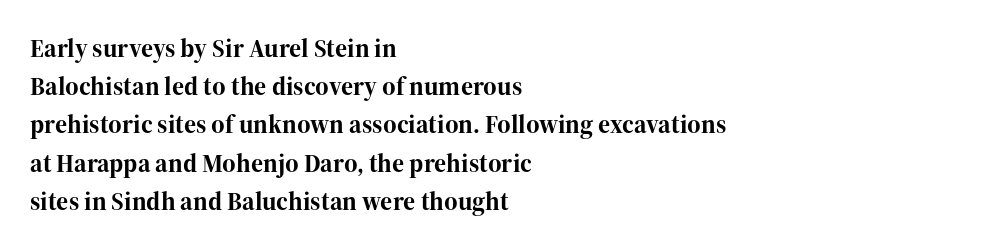
One glance says typical: line gaps are just what's usual. Students, note that the glyphs here touch the page at normal intervals. When letters stand straight like this, we call the style roman or upright. The string is rendered with underlining switched off. Casual observation: everything's shoved over to the left.
